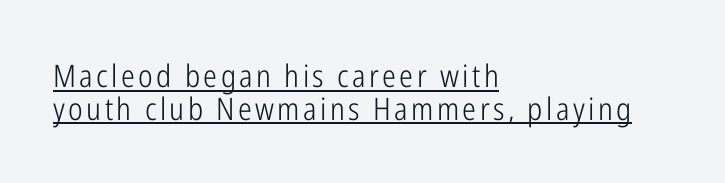
Proportional: the letters do not fall into vertical columns. Each new line begins almost immediately beneath the previous one. No feet cap the strokes, marking this as sans-serif type. This sample is left-justified, so line endings fall wherever the words run out. Glance below the letters and you will spot a drawn line. Stem width sits at or under what a default text font uses.
